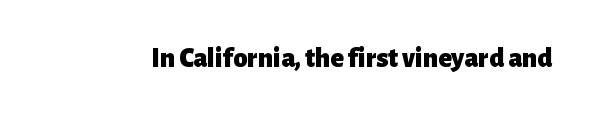
{"serif": "no", "italic": "no", "bold": "yes", "weight": "heavy", "width": "normal", "stroke_contrast": "low", "x_height": "medium", "monospaced": "no", "underline": "no", "letter_spacing": "normal", "letter_spacing_em": 0.0, "glyph_px": 28}
